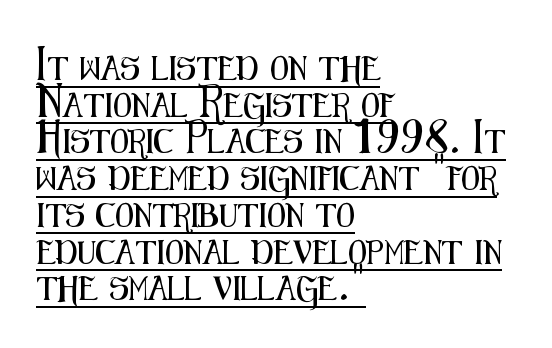
Q: Is the text italic (slanted)? A: No, it is upright.
Q: Is the text underlined? A: Yes.
Q: How is the paragraph aligned? A: Left-aligned.
Q: Is the spacing between letters normal or unusually wide? A: Normal.
Q: Is the spacing between lines tight, normal or loose? A: Normal.
